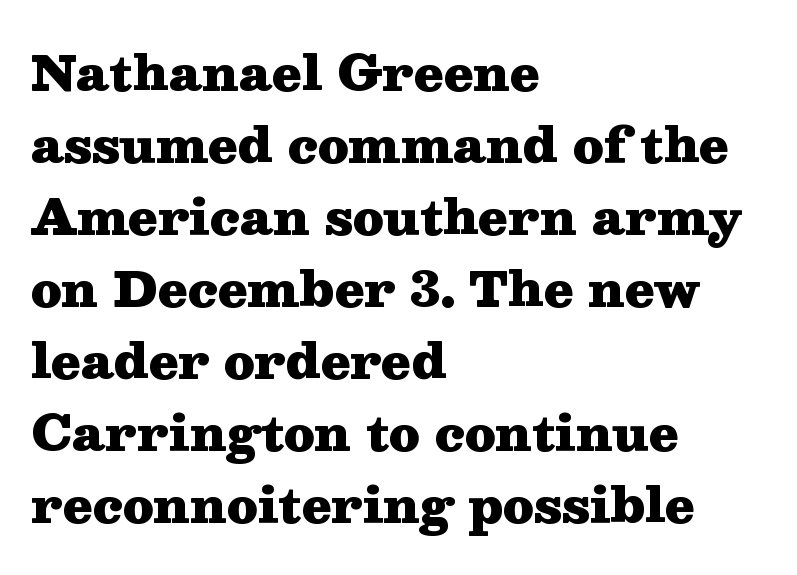
{"serif": "yes", "italic": "no", "bold": "yes", "weight": "heavy", "width": "wide", "stroke_contrast": "medium", "x_height": "medium", "monospaced": "no", "underline": "no", "align": "left", "line_spacing": "normal", "line_spacing_ratio": 1.5, "letter_spacing": "normal", "letter_spacing_em": 0.0, "glyph_px": 48}
